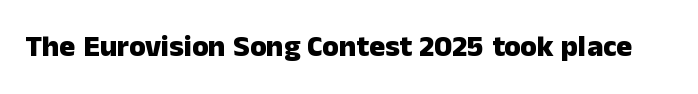
The image shows 30 px heavy sans-serif type, upright; set normal letter spacing, not underlined; low stroke contrast and a medium x-height.
